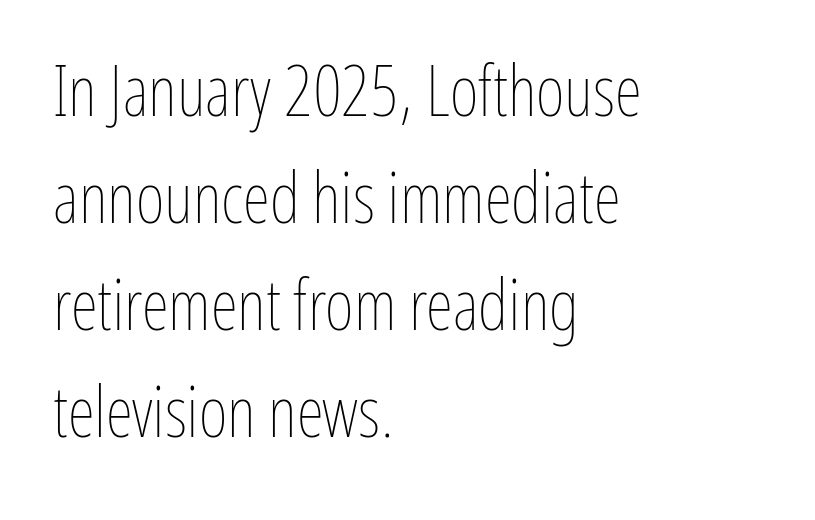
{"italic": "no", "bold": "no", "weight": "thin", "width": "condensed", "stroke_contrast": "low", "x_height": "medium", "monospaced": "no", "underline": "no", "align": "left", "line_spacing": "normal", "line_spacing_ratio": 1.53, "letter_spacing": "normal", "letter_spacing_em": 0.0, "glyph_px": 70}
